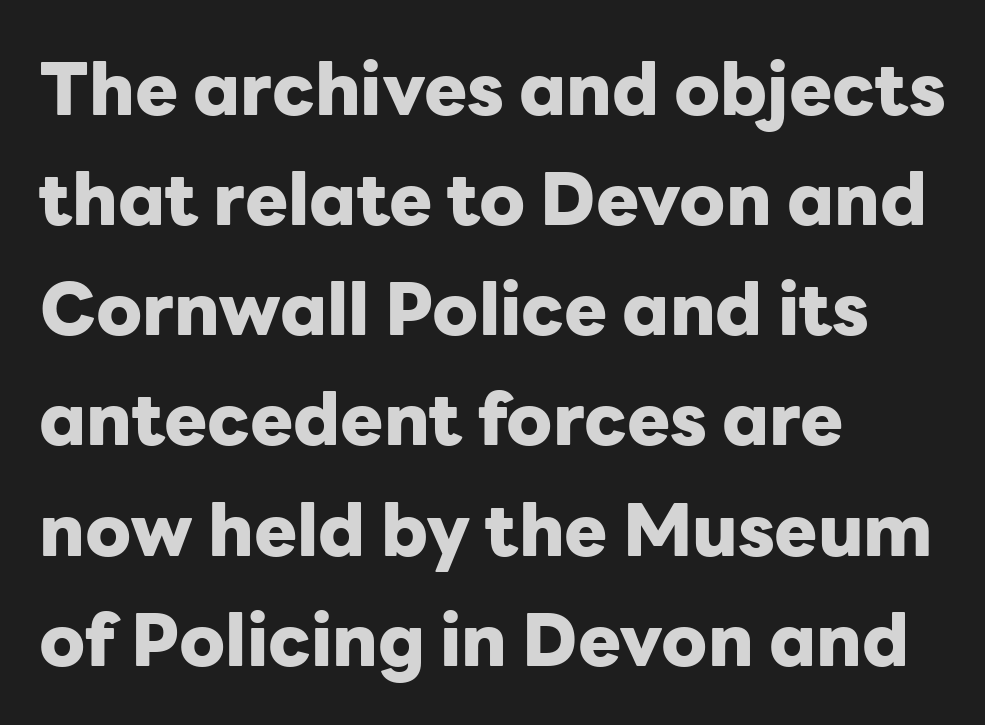
{"serif": "no", "italic": "no", "bold": "yes", "weight": "heavy", "width": "normal", "stroke_contrast": "low", "x_height": "medium", "monospaced": "no", "underline": "no", "align": "left", "line_spacing": "normal", "line_spacing_ratio": 1.53, "letter_spacing": "normal", "letter_spacing_em": 0.0, "glyph_px": 72}
